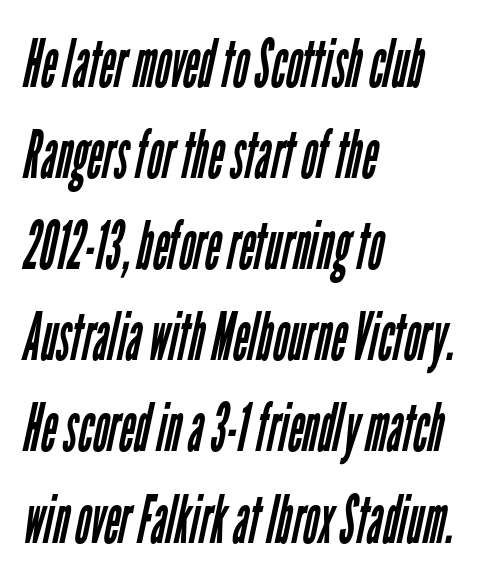
Compared with a typical body face, this is equally light or lighter still. Compared with typical paragraphs, the rows here are spaced about the same. The glyphs in this specimen are sans serif. A clean baseline with only descenders dipping below it. Between one letter and the next there's only the usual sliver of space.
